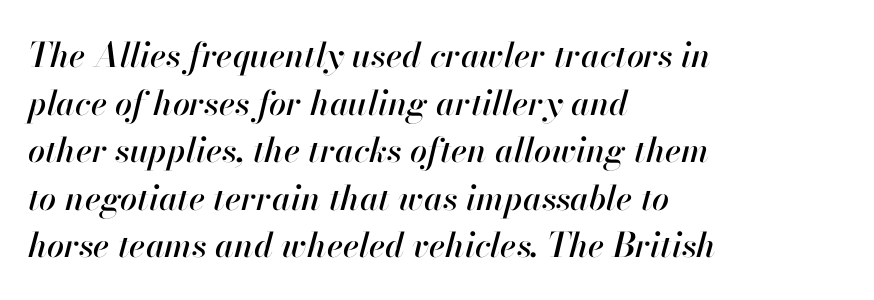
The image shows 34 px text type, italic (leaning right); set left-aligned, normal line spacing (1.4x), normal letter spacing, not underlined; high stroke contrast and a small x-height.
